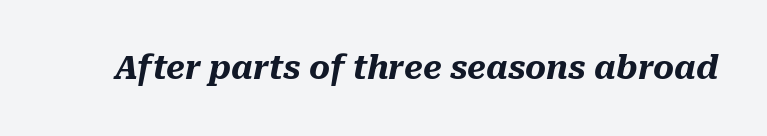
The image shows 32 px heavy type, italic (leaning right); set normal letter spacing, not underlined; medium stroke contrast and a medium x-height.
